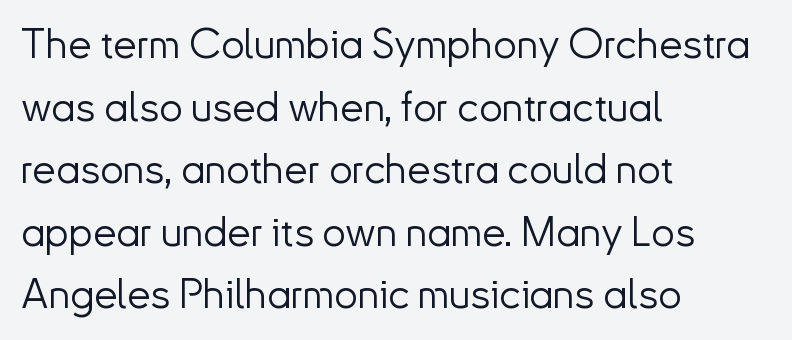
{"serif": "no", "italic": "no", "bold": "no", "weight": "light", "width": "normal", "stroke_contrast": "low", "x_height": "small", "monospaced": "no", "underline": "no", "align": "left", "line_spacing": "normal", "line_spacing_ratio": 1.49, "letter_spacing": "normal", "letter_spacing_em": 0.0, "glyph_px": 42}
